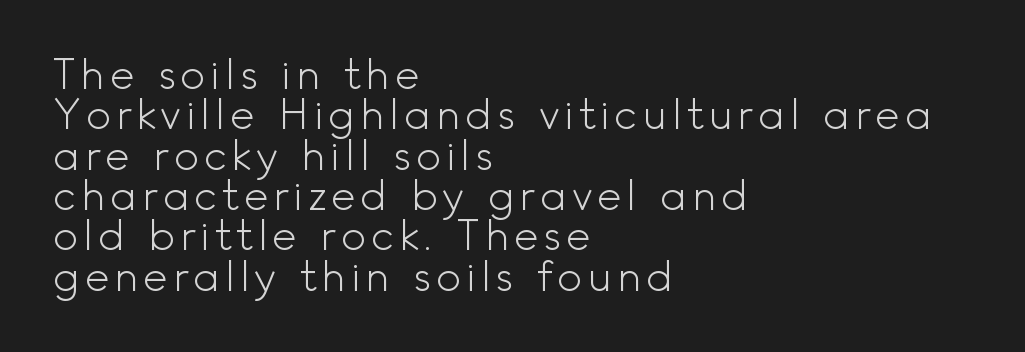
{"serif": "no", "italic": "no", "bold": "no", "weight": "light", "width": "normal", "x_height": "small", "monospaced": "no", "underline": "no", "align": "left", "line_spacing": "tight", "line_spacing_ratio": 0.96, "glyph_px": 42}
